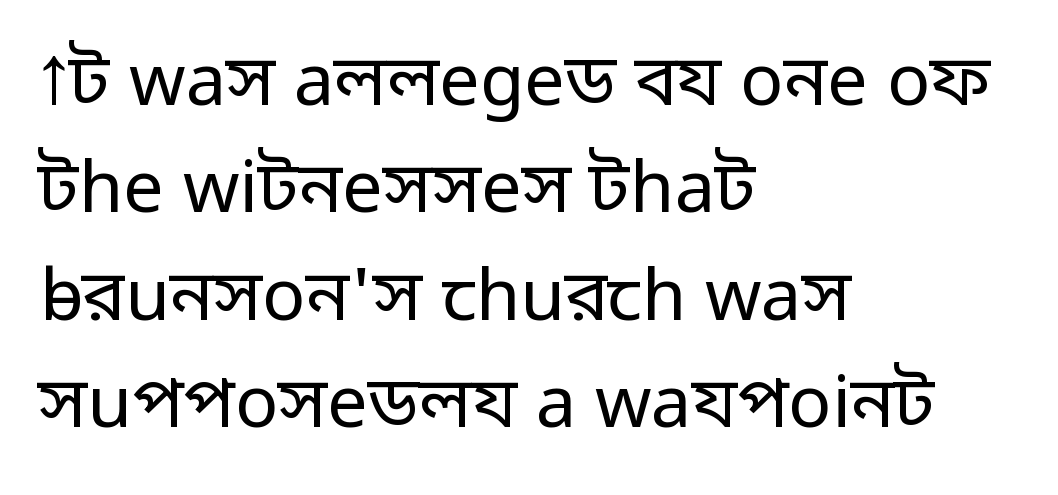
{"serif": "no", "italic": "no", "bold": "no", "weight": "regular", "width": "normal", "stroke_contrast": "low", "x_height": "medium", "monospaced": "no", "underline": "no", "align": "left", "line_spacing": "normal", "line_spacing_ratio": 1.49, "letter_spacing": "normal", "letter_spacing_em": 0.0, "glyph_px": 72}
